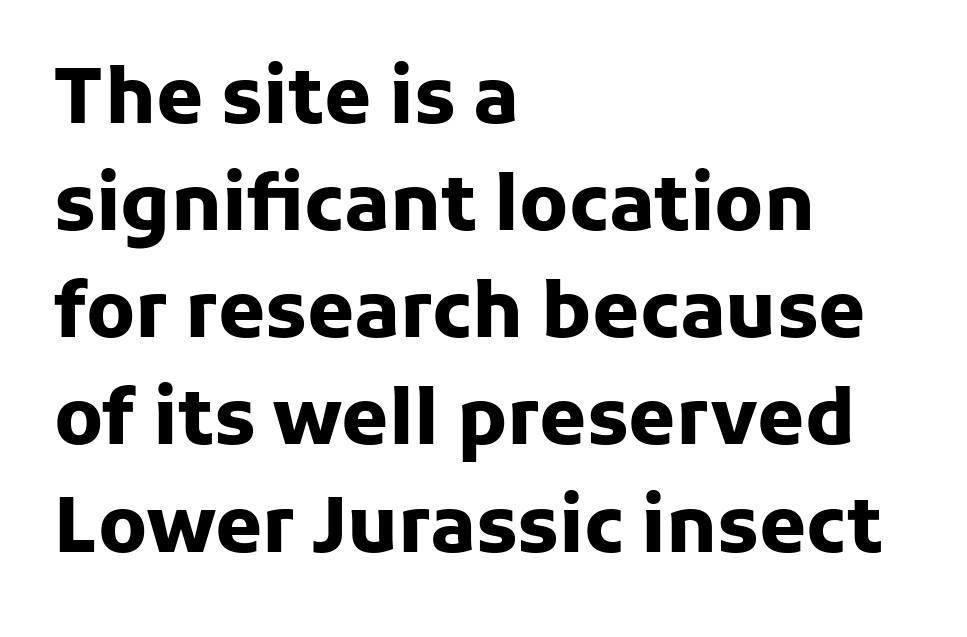
The image shows 76 px heavy sans-serif type, upright; set left-aligned, normal line spacing (1.41x), normal letter spacing, not underlined; low stroke contrast and a medium x-height.
